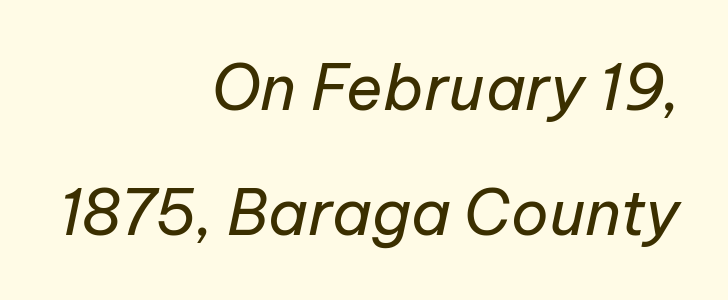
The area under the type is left untouched. Nothing unusual about the tracking: characters are spaced as the font intends. The axis of the letterforms is tilted away from vertical. Stem width sits at or under what a default text font uses. Is this a fixed-width face? No — the glyphs have proportional, varying widths.
